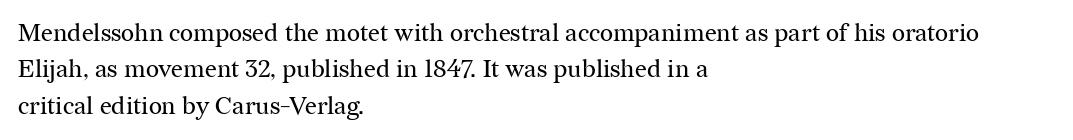
{"italic": "no", "bold": "no", "underline": "no", "align": "left", "line_spacing": "normal", "line_spacing_ratio": 1.46, "letter_spacing": "normal", "letter_spacing_em": 0.0, "glyph_px": 25}
